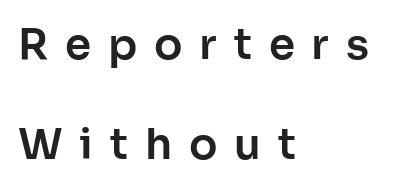
{"serif": "no", "italic": "no", "width": "normal", "stroke_contrast": "low", "x_height": "medium", "monospaced": "no", "underline": "no", "align": "left", "line_spacing": "loose", "line_spacing_ratio": 2.38, "letter_spacing": "wide", "letter_spacing_em": 0.4, "glyph_px": 42}
